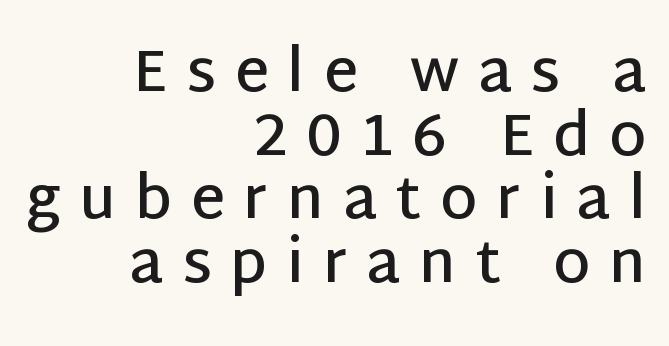
{"serif": "no", "italic": "no", "bold": "semi", "weight": "semibold", "width": "normal", "stroke_contrast": "low", "x_height": "large", "monospaced": "no", "underline": "no", "align": "right", "line_spacing": "tight", "line_spacing_ratio": 1.08, "letter_spacing": "wide", "letter_spacing_em": 0.32, "glyph_px": 59}
